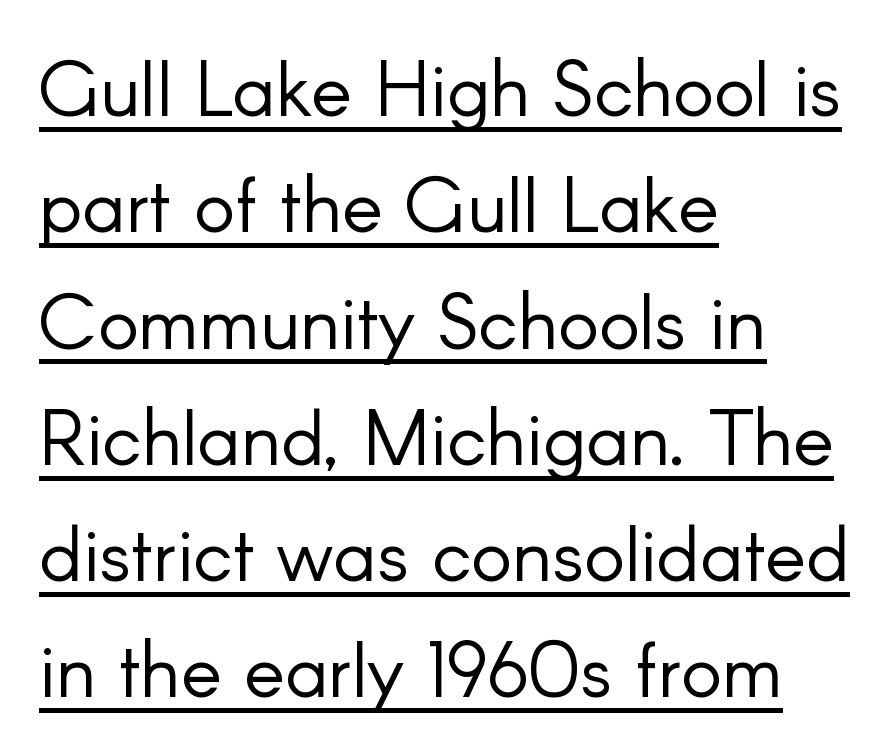
The image shows 77 px light sans-serif type, upright; set left-aligned, normal line spacing (1.51x), normal letter spacing, underlined; low stroke contrast and a small x-height.
